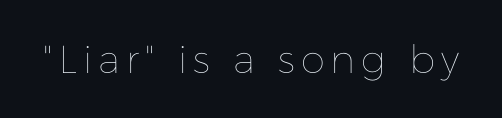
The image shows 39 px thin type, upright; set not underlined; low stroke contrast and a medium x-height.
